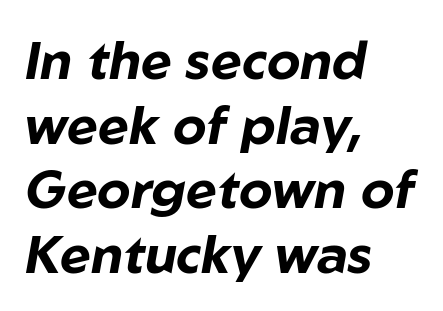
The image shows 53 px bold type, italic (leaning right); set left-aligned, line spacing 1.22x, normal letter spacing, not underlined; low stroke contrast and a medium x-height.
